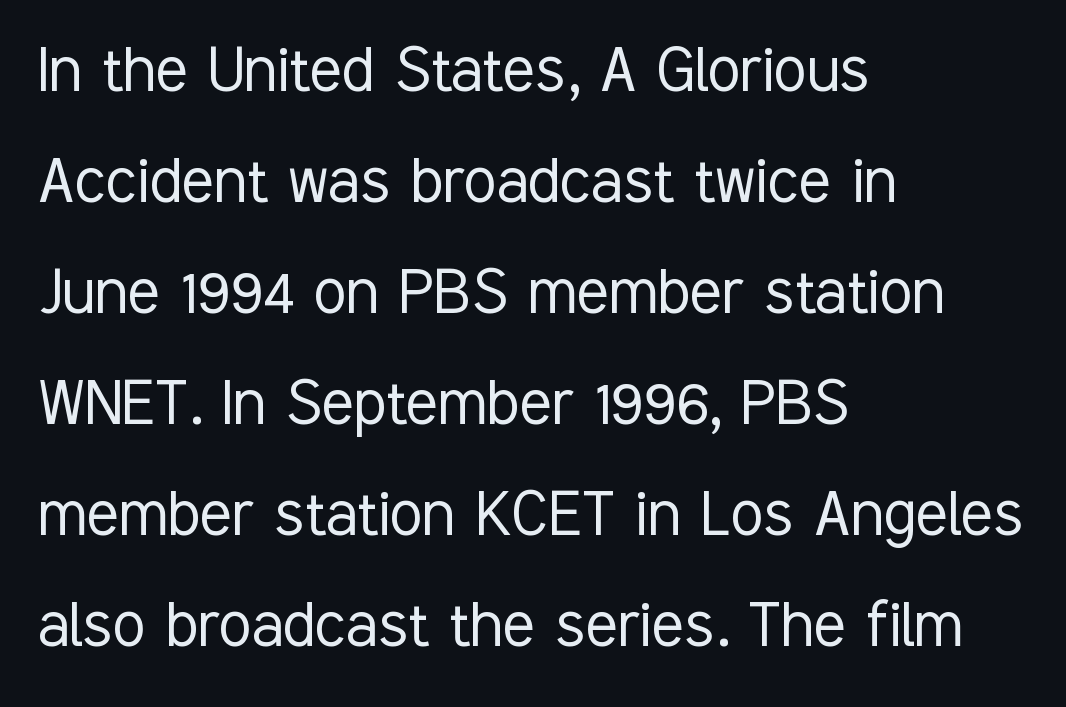
{"serif": "no", "italic": "no", "bold": "no", "weight": "light", "width": "condensed", "stroke_contrast": "low", "x_height": "medium", "monospaced": "no", "underline": "no", "align": "left", "line_spacing": "normal", "line_spacing_ratio": 1.48, "letter_spacing": "normal", "letter_spacing_em": 0.0, "glyph_px": 75}
